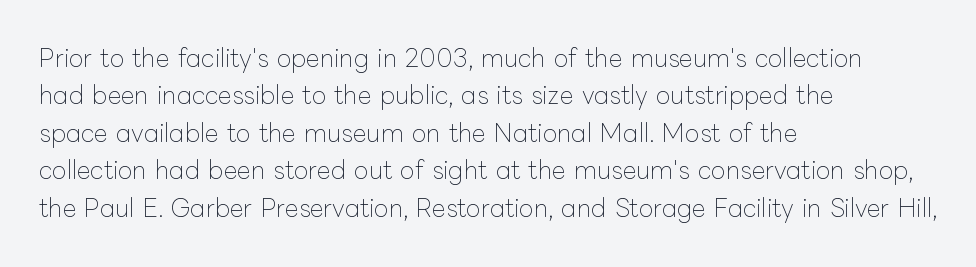
The image shows 24 px text type, upright; set left-aligned, normal line spacing (1.56x), normal letter spacing, not underlined.
